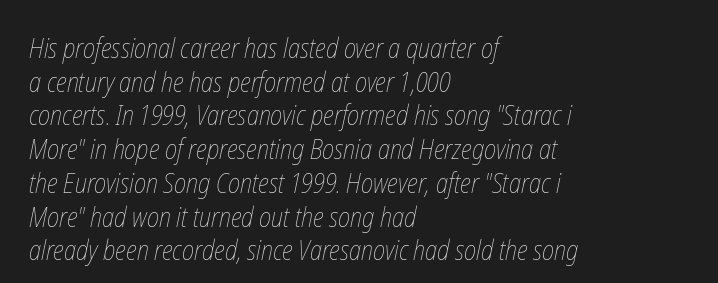
Q: Is the text bold? A: No.
Q: Is the text underlined? A: No.
Q: How is the paragraph aligned? A: Left-aligned.
Q: Is the spacing between letters normal or unusually wide? A: Normal.
Q: Is the spacing between lines tight, normal or loose? A: Normal.
